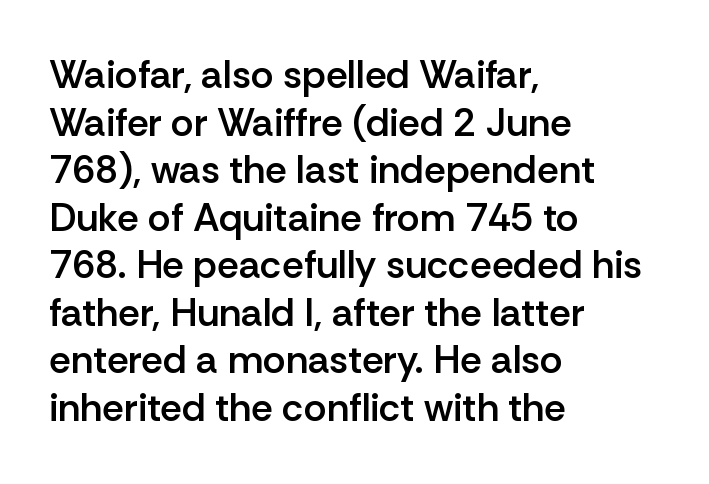
{"serif": "no", "italic": "no", "bold": "semi", "weight": "semibold", "width": "normal", "stroke_contrast": "low", "x_height": "medium", "monospaced": "no", "underline": "no", "align": "left", "line_spacing_ratio": 1.22, "letter_spacing": "normal", "letter_spacing_em": 0.0, "glyph_px": 39}
